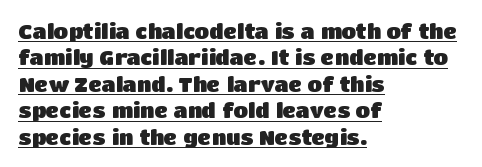
The image shows 21 px bold type, upright; set left-aligned, normal line spacing (1.26x), normal letter spacing, underlined.
